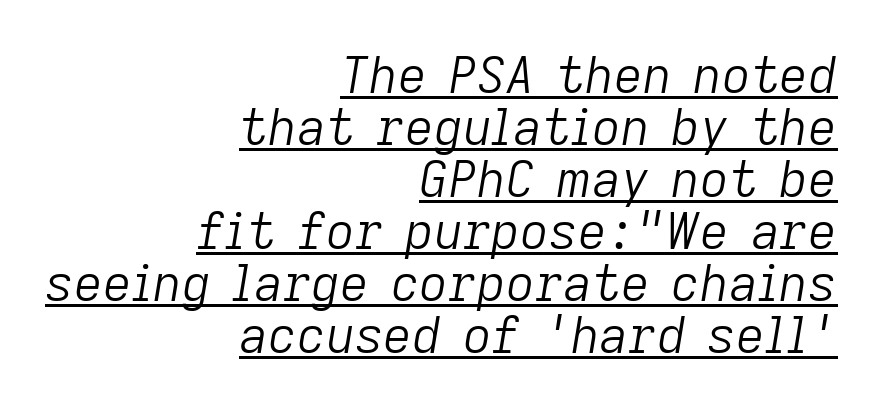
{"italic": "yes", "lean": "right", "slant_degrees": 9, "bold": "no", "weight": "light", "width": "normal", "stroke_contrast": "low", "x_height": "medium", "monospaced": "no", "underline": "yes", "align": "right", "line_spacing": "tight", "line_spacing_ratio": 1.04, "letter_spacing": "normal", "letter_spacing_em": 0.0, "glyph_px": 50}
